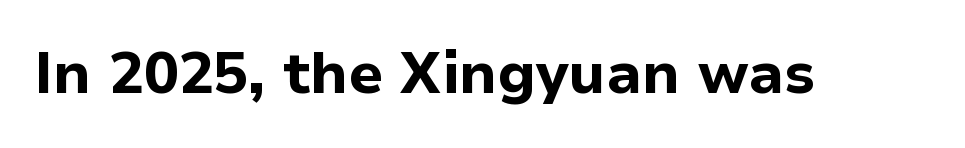
Q: Is the text bold? A: Yes.
Q: Is the text italic (slanted)? A: No, it is upright.
Q: Is the typeface a serif or a sans-serif typeface? A: Sans-serif.
Q: Is the text underlined? A: No.
Q: Is the spacing between letters normal or unusually wide? A: Normal.
Q: Width (condensed, normal, or wide)? A: Normal.
Q: Stroke contrast? A: Low.
Q: x-height? A: Medium.
Q: Monospaced? A: No.
